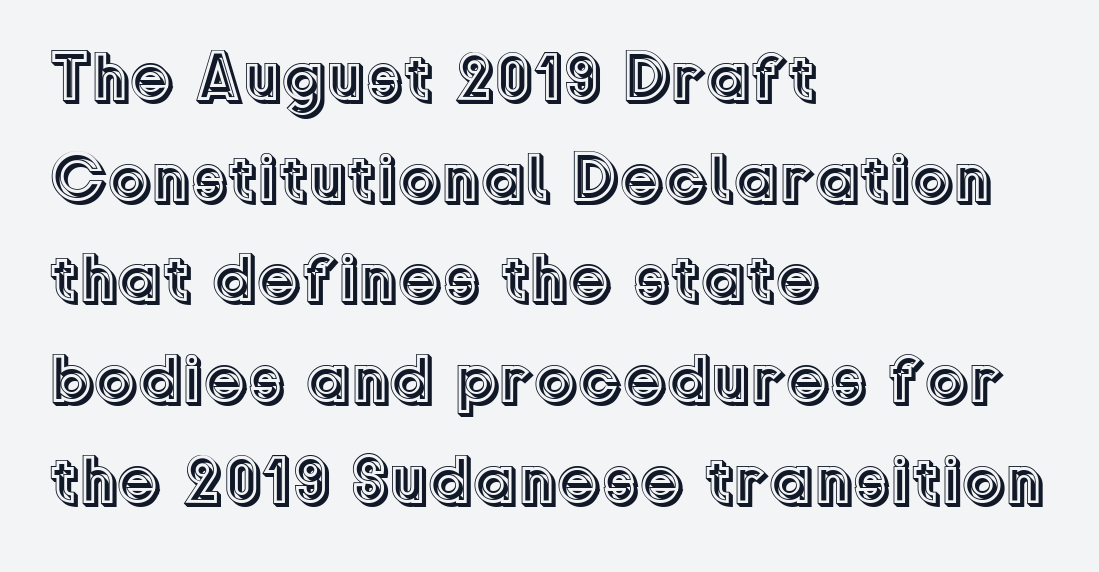
Q: Is the text italic (slanted)? A: No, it is upright.
Q: Is the text underlined? A: No.
Q: How is the paragraph aligned? A: Left-aligned.
Q: Is the spacing between letters normal or unusually wide? A: Normal.
Q: Is the spacing between lines tight, normal or loose? A: Normal.
Q: Width (condensed, normal, or wide)? A: Normal.
Q: x-height? A: Medium.
Q: Monospaced? A: No.
